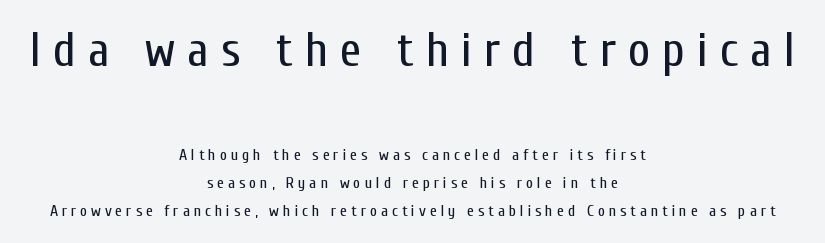
The image shows 49 px regular-weight, condensed sans-serif type, upright; set centered, line spacing 1.72x, unusually wide letter spacing (+0.24 em), not underlined; the first (top) block is 3.06x larger; low stroke contrast and a medium x-height.
